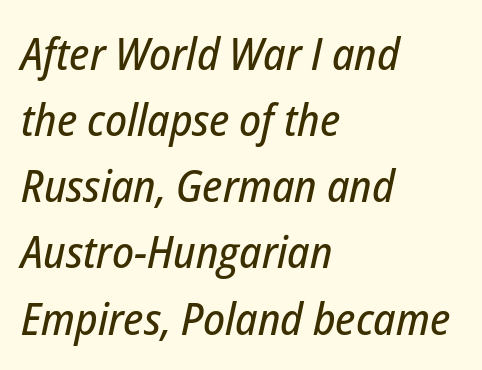
{"italic": "yes", "lean": "right", "slant_degrees": 12, "width": "condensed", "stroke_contrast": "low", "x_height": "medium", "monospaced": "no", "underline": "no", "align": "left", "line_spacing": "normal", "line_spacing_ratio": 1.47, "letter_spacing": "normal", "letter_spacing_em": 0.0, "glyph_px": 45}
